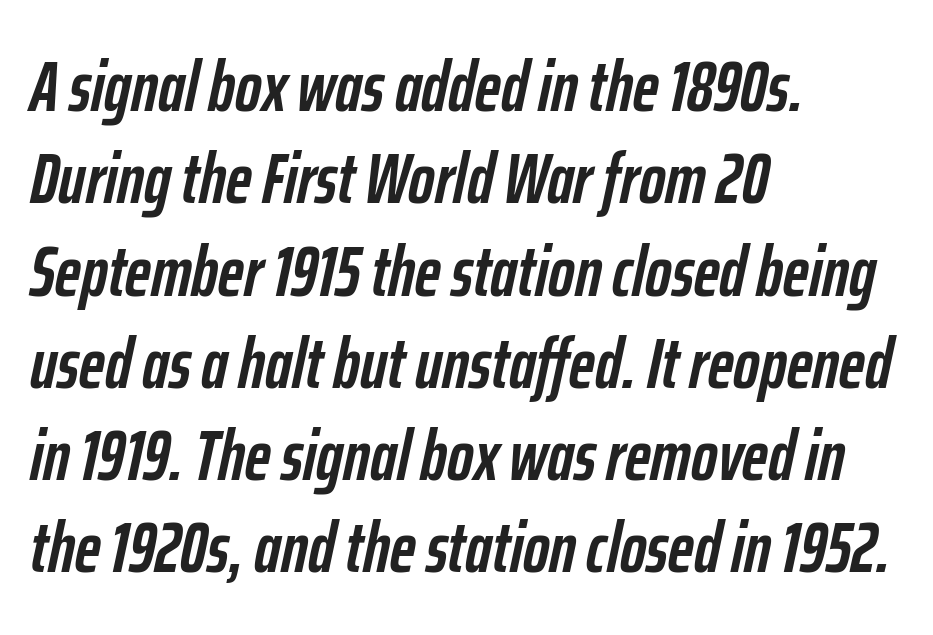
Words appear dense and cohesive because spacing is normal. The compositor pushed each line to the left boundary. The passage shown is not underscored anywhere. In terms of posture, this sample is oblique. The passage shown is emphatically bold.
